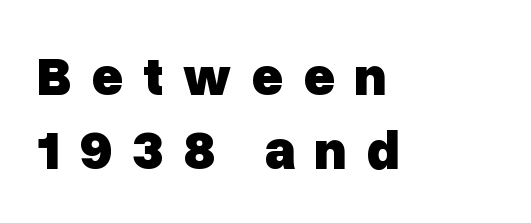
{"serif": "no", "italic": "no", "bold": "yes", "weight": "heavy", "width": "normal", "stroke_contrast": "low", "x_height": "medium", "monospaced": "no", "underline": "no", "align": "left", "line_spacing": "normal", "line_spacing_ratio": 1.35, "letter_spacing": "wide", "letter_spacing_em": 0.34, "glyph_px": 55}
